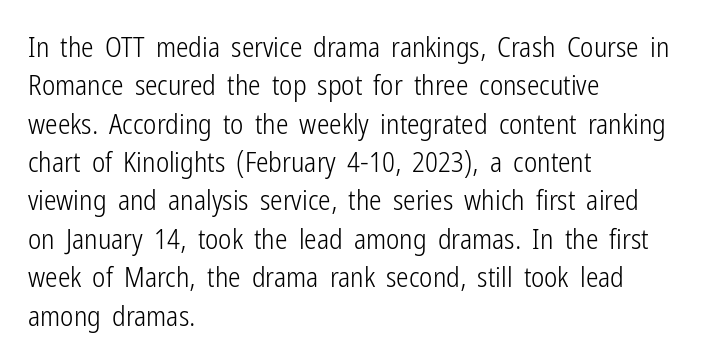
The image shows 28 px light, condensed sans-serif type, upright; set left-aligned, normal line spacing (1.37x), normal letter spacing, not underlined; low stroke contrast and a medium x-height.
